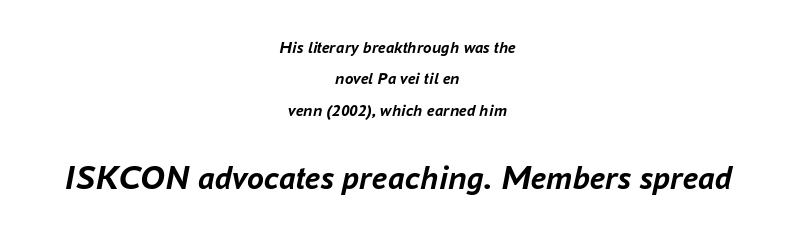
Q: Is the text bold? A: Yes.
Q: Is the text italic (slanted)? A: Yes, it leans right by about 16 degrees.
Q: Is the text underlined? A: No.
Q: How is the paragraph aligned? A: Centered.
Q: Is the spacing between letters normal or unusually wide? A: Normal.
Q: Which block of text is set in a larger size, the first (top) or the second (bottom)? A: The second (bottom) one.
Q: Width (condensed, normal, or wide)? A: Normal.
Q: Stroke contrast? A: Low.
Q: x-height? A: Medium.
Q: Monospaced? A: No.
